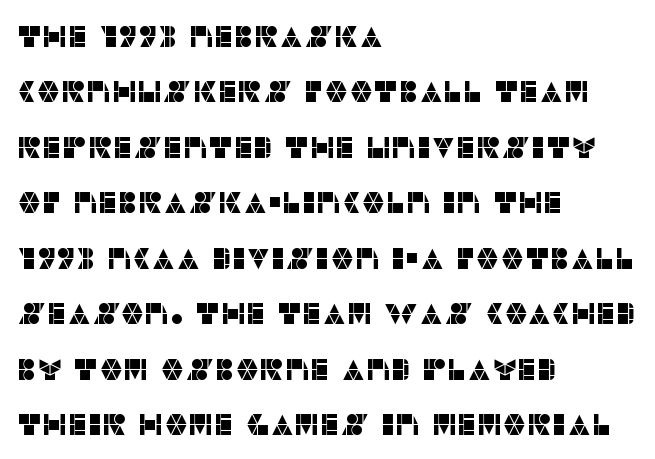
{"serif": "no", "italic": "no", "width": "normal", "stroke_contrast": "low", "x_height": "large", "monospaced": "no", "underline": "no", "align": "left", "line_spacing_ratio": 1.85, "letter_spacing": "normal", "letter_spacing_em": 0.0, "glyph_px": 30}
